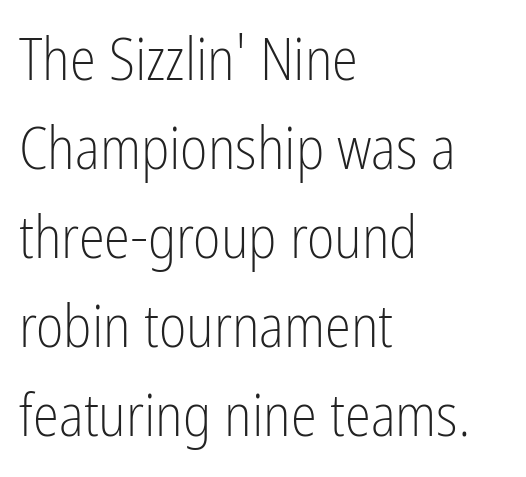
Q: Is the text bold? A: No.
Q: Is the text italic (slanted)? A: No, it is upright.
Q: Is the typeface a serif or a sans-serif typeface? A: Sans-serif.
Q: Is the text underlined? A: No.
Q: How is the paragraph aligned? A: Left-aligned.
Q: Is the spacing between letters normal or unusually wide? A: Normal.
Q: Is the spacing between lines tight, normal or loose? A: Normal.
Q: Width (condensed, normal, or wide)? A: Condensed.
Q: Stroke contrast? A: Low.
Q: x-height? A: Medium.
Q: Monospaced? A: No.
